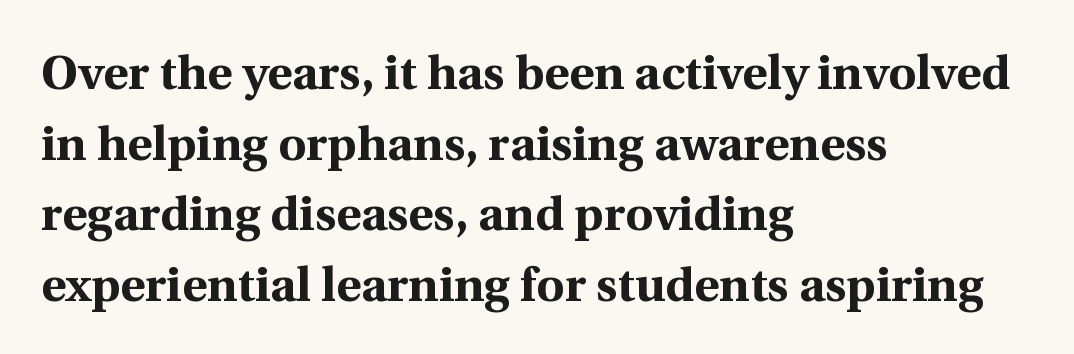
{"serif": "yes", "italic": "no", "bold": "yes", "weight": "bold", "width": "normal", "x_height": "medium", "monospaced": "no", "underline": "no", "align": "left", "line_spacing": "normal", "line_spacing_ratio": 1.47, "letter_spacing": "normal", "letter_spacing_em": 0.0, "glyph_px": 48}
